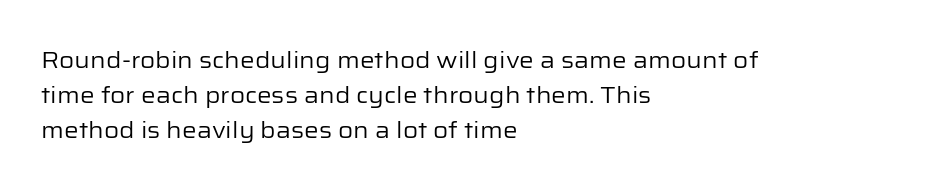
Q: Is the text bold? A: No.
Q: Is the text italic (slanted)? A: No, it is upright.
Q: Is the text underlined? A: No.
Q: How is the paragraph aligned? A: Left-aligned.
Q: Is the spacing between letters normal or unusually wide? A: Normal.
Q: Is the spacing between lines tight, normal or loose? A: Normal.
